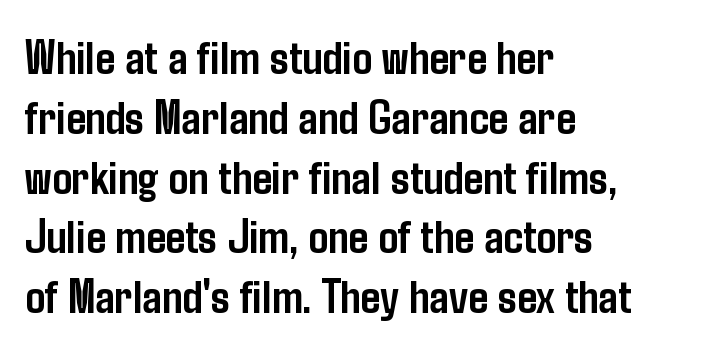
The image shows 49 px semibold, condensed sans-serif type, upright; set left-aligned, line spacing 1.22x, normal letter spacing, not underlined; low stroke contrast and a medium x-height.
